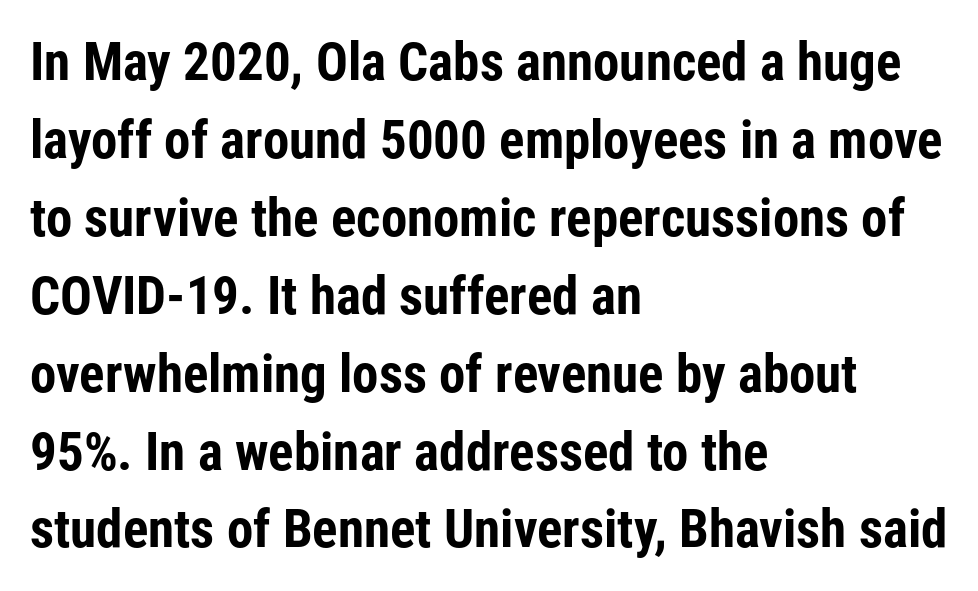
Q: Is the text bold? A: Yes.
Q: Is the text italic (slanted)? A: No, it is upright.
Q: Is the typeface a serif or a sans-serif typeface? A: Sans-serif.
Q: Is the text underlined? A: No.
Q: How is the paragraph aligned? A: Left-aligned.
Q: Is the spacing between letters normal or unusually wide? A: Normal.
Q: Is the spacing between lines tight, normal or loose? A: Normal.
Q: Width (condensed, normal, or wide)? A: Condensed.
Q: Stroke contrast? A: Low.
Q: x-height? A: Medium.
Q: Monospaced? A: No.
